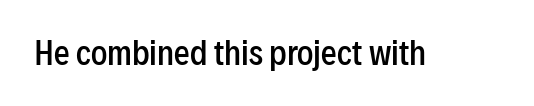
The image shows 31 px semibold, condensed sans-serif type, upright; set normal letter spacing, not underlined; low stroke contrast and a medium x-height.
